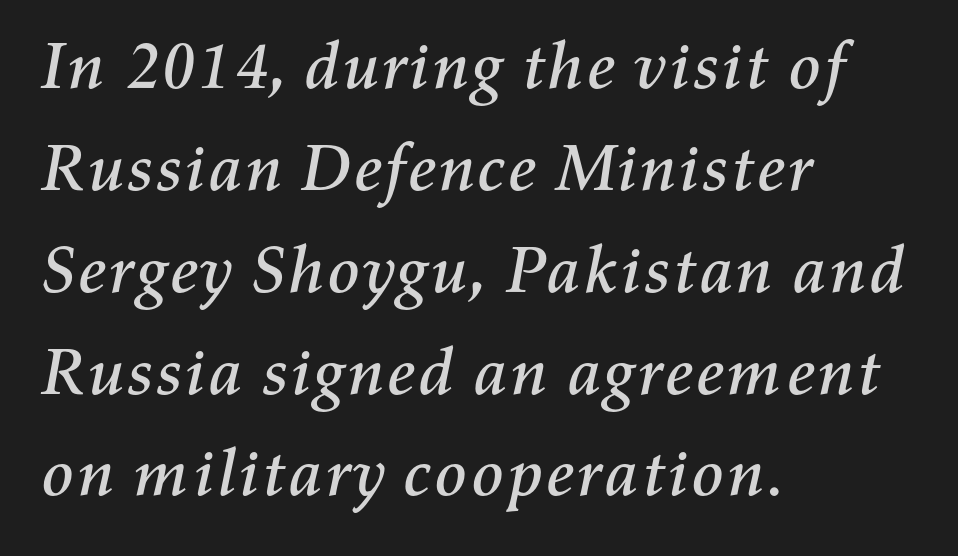
The image shows 67 px text type, italic (leaning right); set left-aligned, normal line spacing (1.52x), normal letter spacing, not underlined; medium stroke contrast and a medium x-height.
